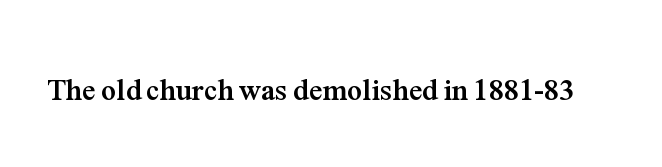
Q: Is the text bold? A: Yes.
Q: Is the text italic (slanted)? A: No, it is upright.
Q: Is the typeface a serif or a sans-serif typeface? A: Serif.
Q: Is the text underlined? A: No.
Q: Is the spacing between letters normal or unusually wide? A: Normal.
Q: Width (condensed, normal, or wide)? A: Normal.
Q: Stroke contrast? A: Medium.
Q: x-height? A: Medium.
Q: Monospaced? A: No.
